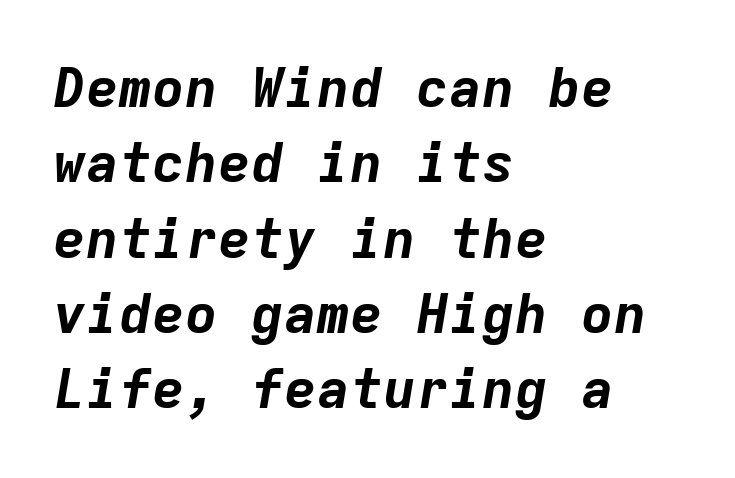
{"italic": "yes", "lean": "right", "slant_degrees": 9, "bold": "yes", "weight": "bold", "width": "normal", "stroke_contrast": "low", "x_height": "medium", "monospaced": "yes", "underline": "no", "align": "left", "line_spacing": "normal", "line_spacing_ratio": 1.37, "letter_spacing": "normal", "letter_spacing_em": 0.0, "glyph_px": 55}
